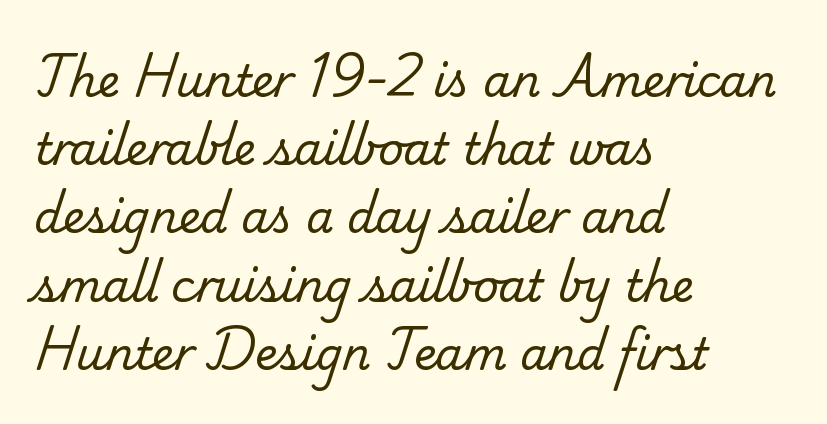
{"serif": "yes", "bold": "no", "weight": "regular", "width": "normal", "stroke_contrast": "low", "x_height": "small", "monospaced": "no", "underline": "no", "align": "left", "line_spacing": "normal", "line_spacing_ratio": 1.55, "letter_spacing": "normal", "letter_spacing_em": 0.0, "glyph_px": 44}
